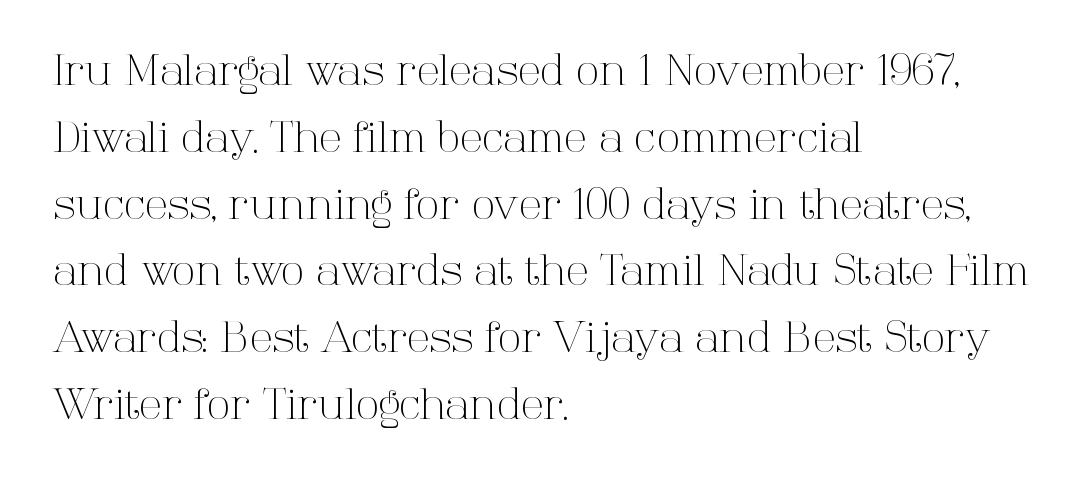
{"serif": "yes", "italic": "no", "bold": "no", "weight": "light", "width": "normal", "stroke_contrast": "high", "x_height": "medium", "monospaced": "no", "underline": "no", "align": "left", "line_spacing": "normal", "line_spacing_ratio": 1.59, "letter_spacing": "normal", "letter_spacing_em": 0.0, "glyph_px": 42}
